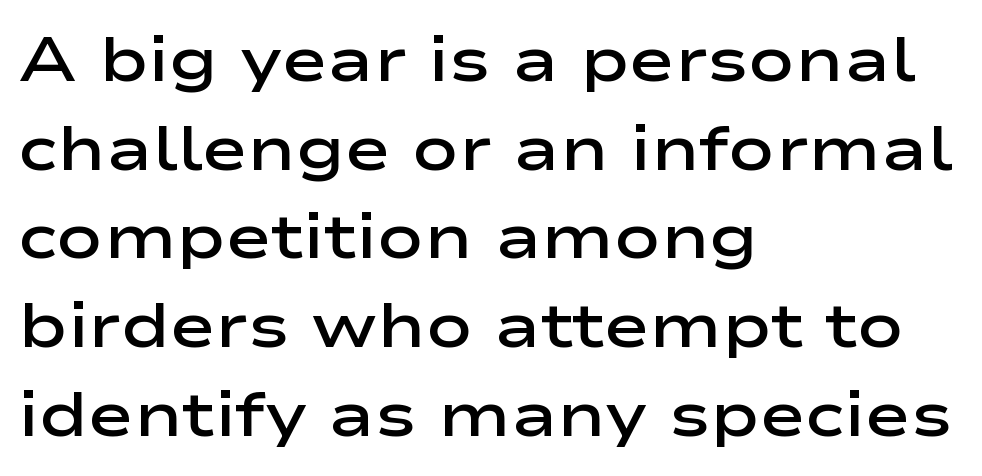
Line beginnings align vertically; line endings do not. Successive baselines arrive at the customary interval. A typesetter would call this proportional, since set widths differ per character. This is sans-serif lettering, the kind often seen on screens and signage. Is the type bold? Partly — it's a semibold, heavier than regular but not fully bold.
